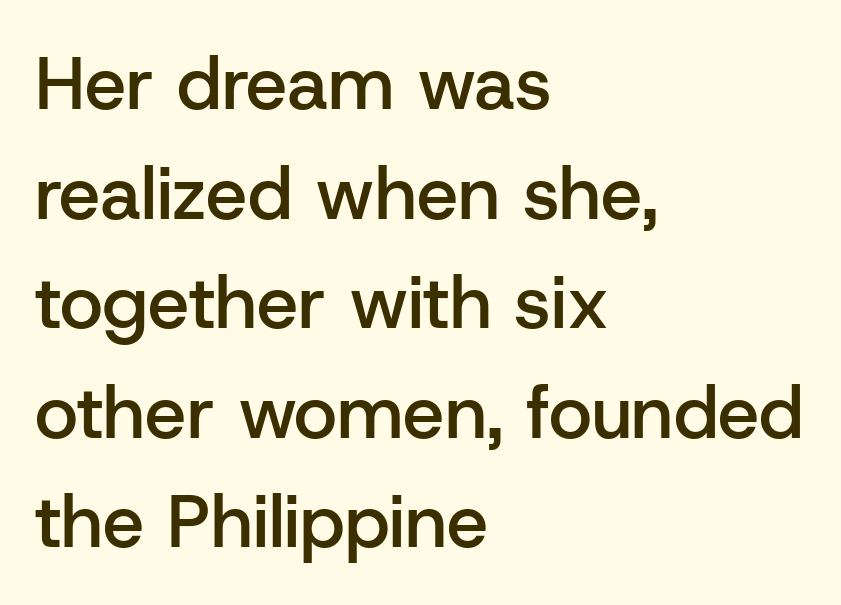
Q: Is the text bold? A: Semi-bold.
Q: Is the text italic (slanted)? A: No, it is upright.
Q: Is the typeface a serif or a sans-serif typeface? A: Sans-serif.
Q: Is the text underlined? A: No.
Q: How is the paragraph aligned? A: Left-aligned.
Q: Is the spacing between letters normal or unusually wide? A: Normal.
Q: Is the spacing between lines tight, normal or loose? A: Normal.
Q: Width (condensed, normal, or wide)? A: Normal.
Q: Stroke contrast? A: Low.
Q: x-height? A: Medium.
Q: Monospaced? A: No.
